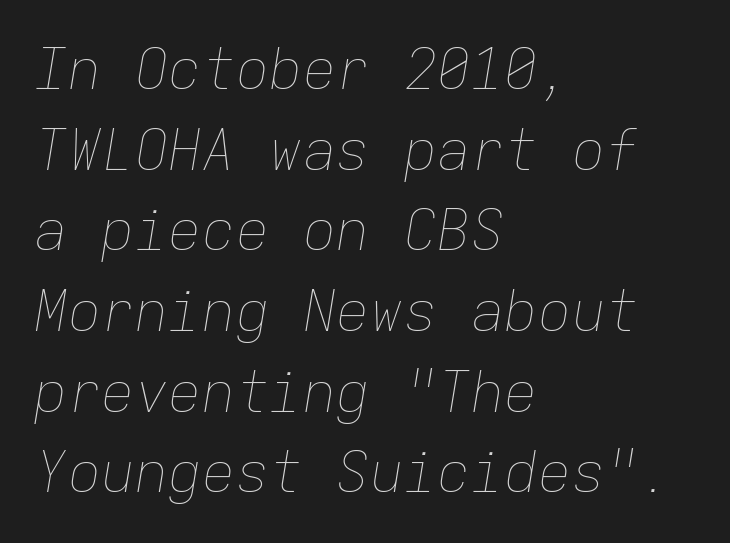
The image shows 56 px thin type, italic (leaning right), monospaced; set left-aligned, normal line spacing (1.44x), normal letter spacing, not underlined; low stroke contrast and a medium x-height.
